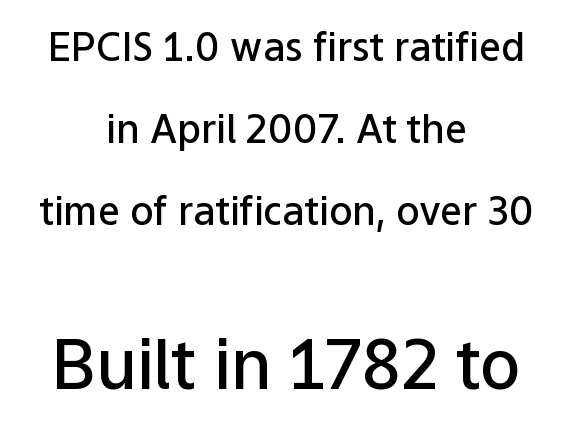
Q: Is the text bold? A: Semi-bold.
Q: Is the text italic (slanted)? A: No, it is upright.
Q: Is the typeface a serif or a sans-serif typeface? A: Sans-serif.
Q: Is the text underlined? A: No.
Q: How is the paragraph aligned? A: Centered.
Q: Is the spacing between letters normal or unusually wide? A: Normal.
Q: Is the spacing between lines tight, normal or loose? A: Loose.
Q: Which block of text is set in a larger size, the first (top) or the second (bottom)? A: The second (bottom) one.
Q: Width (condensed, normal, or wide)? A: Normal.
Q: Stroke contrast? A: Low.
Q: x-height? A: Medium.
Q: Monospaced? A: No.
